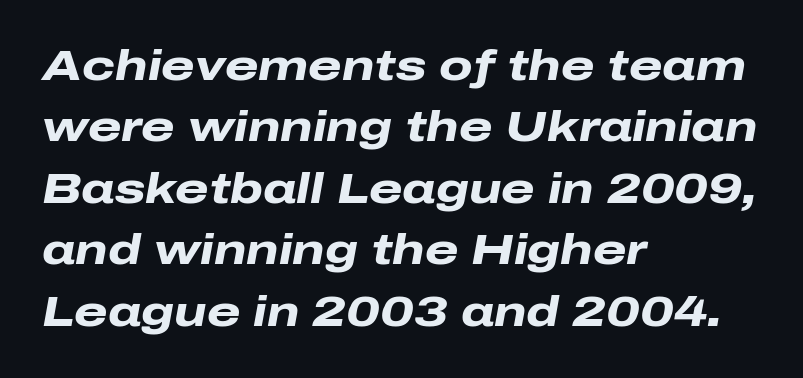
{"italic": "yes", "lean": "right", "slant_degrees": 10, "bold": "yes", "weight": "heavy", "width": "wide", "stroke_contrast": "low", "x_height": "medium", "monospaced": "no", "underline": "no", "align": "left", "line_spacing": "normal", "line_spacing_ratio": 1.43, "letter_spacing": "normal", "letter_spacing_em": 0.0, "glyph_px": 43}
